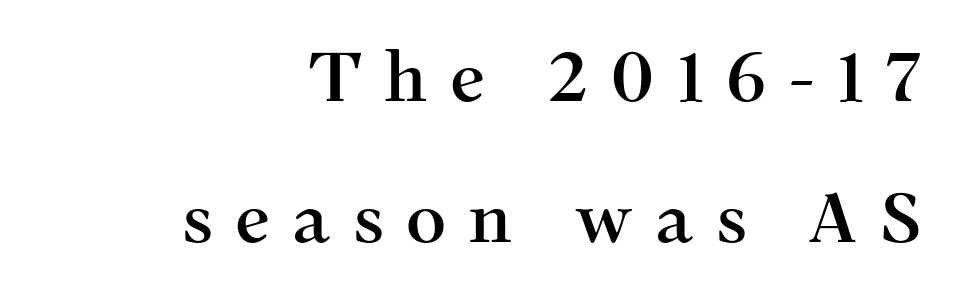
Q: Is the text italic (slanted)? A: No, it is upright.
Q: Is the typeface a serif or a sans-serif typeface? A: Serif.
Q: Is the text underlined? A: No.
Q: How is the paragraph aligned? A: Right-aligned.
Q: Is the spacing between letters normal or unusually wide? A: Unusually wide.
Q: Is the spacing between lines tight, normal or loose? A: Loose.
Q: Width (condensed, normal, or wide)? A: Normal.
Q: Stroke contrast? A: Medium.
Q: x-height? A: Medium.
Q: Monospaced? A: No.
